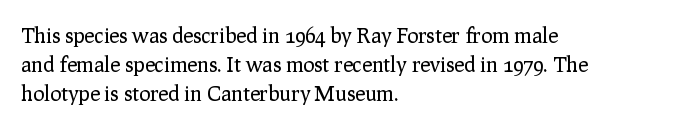
Q: Is the text bold? A: No.
Q: Is the text italic (slanted)? A: No, it is upright.
Q: Is the text underlined? A: No.
Q: How is the paragraph aligned? A: Left-aligned.
Q: Is the spacing between letters normal or unusually wide? A: Normal.
Q: Is the spacing between lines tight, normal or loose? A: Normal.
